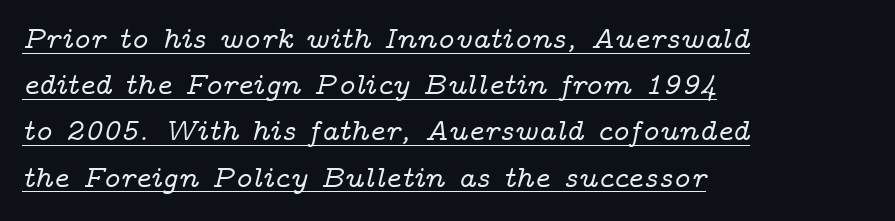
Q: Is the text italic (slanted)? A: Yes, it leans right by about 14 degrees.
Q: Is the typeface a serif or a sans-serif typeface? A: Serif.
Q: Is the text underlined? A: Yes.
Q: How is the paragraph aligned? A: Left-aligned.
Q: Is the spacing between letters normal or unusually wide? A: Normal.
Q: Is the spacing between lines tight, normal or loose? A: Normal.
Q: Width (condensed, normal, or wide)? A: Wide.
Q: Stroke contrast? A: Low.
Q: x-height? A: Medium.
Q: Monospaced? A: No.
